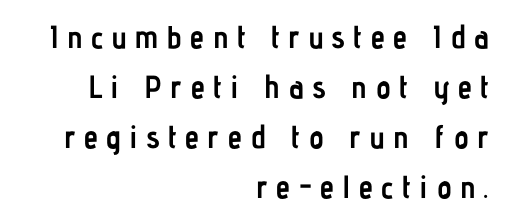
{"serif": "no", "italic": "no", "bold": "yes", "weight": "semibold", "width": "condensed", "stroke_contrast": "low", "x_height": "medium", "monospaced": "no", "underline": "no", "align": "right", "line_spacing": "normal", "line_spacing_ratio": 1.56, "letter_spacing": "wide", "letter_spacing_em": 0.26, "glyph_px": 32}
